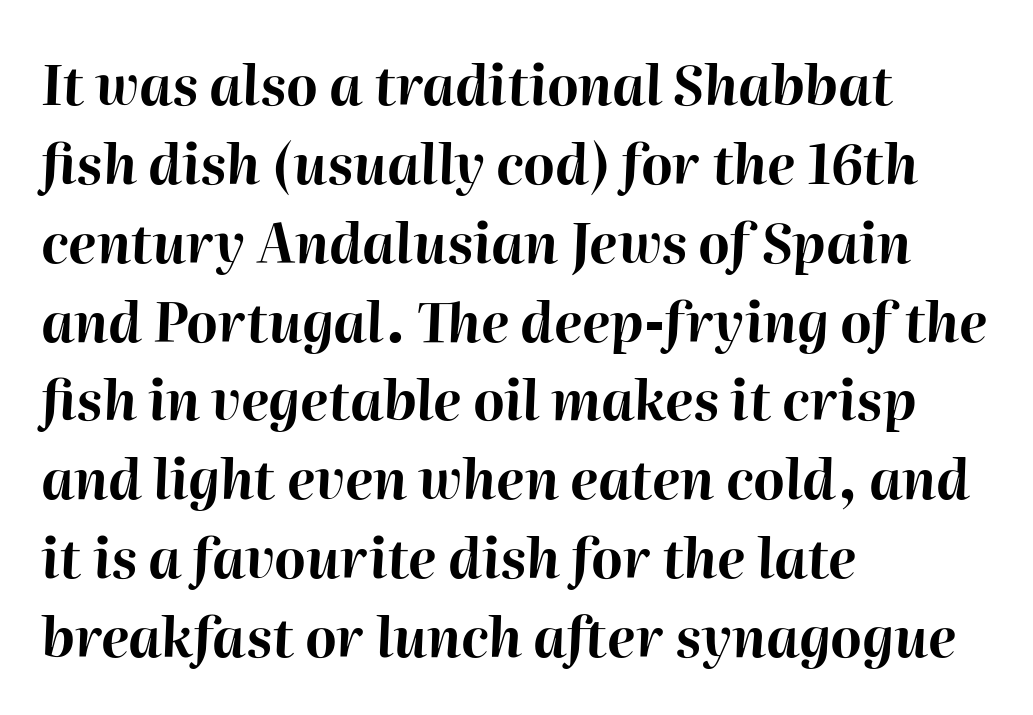
These lines carry a lot of weight — the face is fully bold. The words here are not underlined. These lines are rendered in a variable-pitch font. A student would call this left alignment; a typographer would say flush left, rag right.
